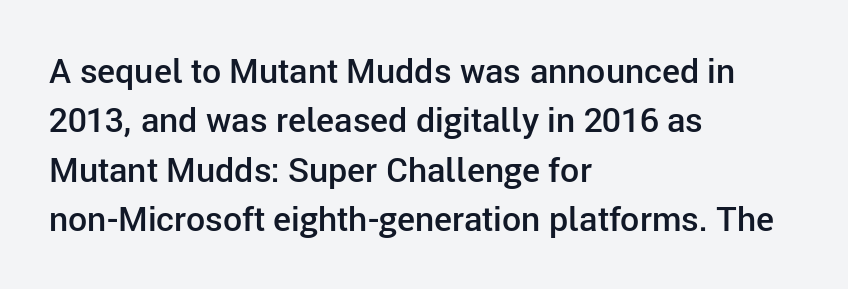
The image shows 34 px semibold sans-serif type, upright; set left-aligned, normal line spacing (1.45x), normal letter spacing, not underlined; low stroke contrast and a medium x-height.
